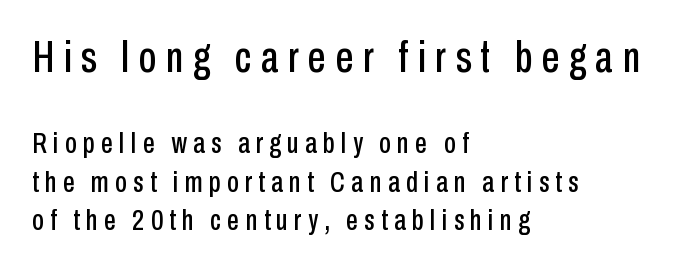
Q: Is the text italic (slanted)? A: No, it is upright.
Q: Is the typeface a serif or a sans-serif typeface? A: Sans-serif.
Q: Is the text underlined? A: No.
Q: How is the paragraph aligned? A: Left-aligned.
Q: Is the spacing between letters normal or unusually wide? A: Unusually wide.
Q: Is the spacing between lines tight, normal or loose? A: Normal.
Q: Which block of text is set in a larger size, the first (top) or the second (bottom)? A: The first (top) one.
Q: Width (condensed, normal, or wide)? A: Condensed.
Q: Stroke contrast? A: Low.
Q: x-height? A: Medium.
Q: Monospaced? A: No.
